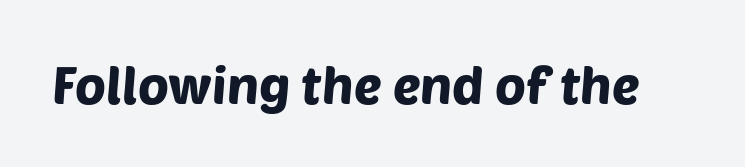
Tracking value appears to be zero — textbook default spacing. Glance below the letters and you will spot only blank space. Spacing verdict: proportional, widths tailored to each character. Are there feet on the stems? There aren't — it's a sans.
